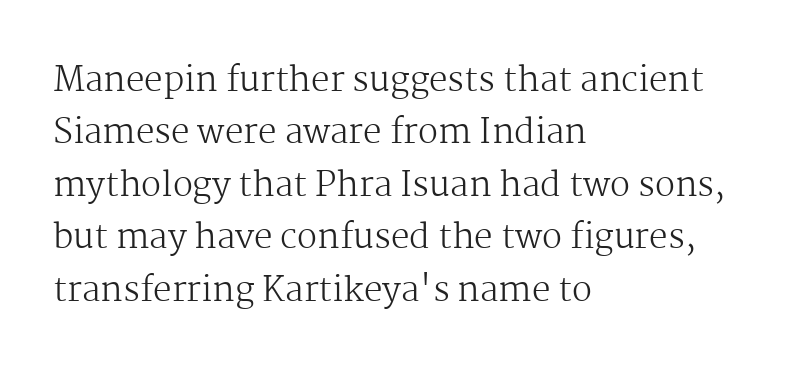
The image shows 33 px regular-weight serif type, upright; set left-aligned, normal line spacing (1.59x), normal letter spacing, not underlined; medium stroke contrast and a medium x-height.
